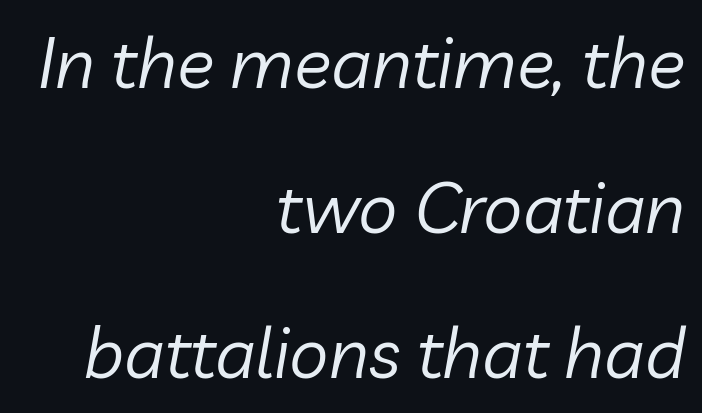
Underlining? Definitely not there. Summary of weight: not heavy and not bold. How would I describe the line gaps? Wide and relaxed. The letters advance in unequal steps, a hallmark of proportional type. The typesetter chose a ragged-left arrangement here. There is no visible air inserted between adjacent glyphs.
